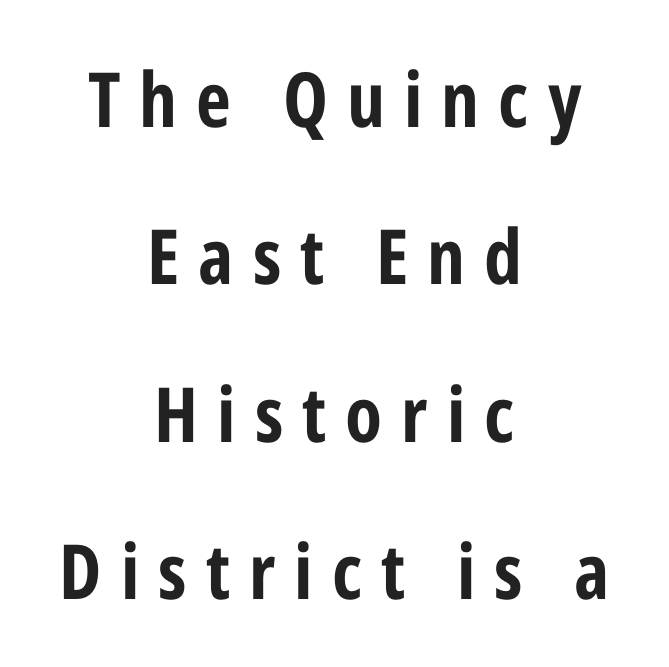
{"serif": "no", "italic": "no", "bold": "yes", "weight": "bold", "width": "condensed", "stroke_contrast": "low", "x_height": "medium", "monospaced": "no", "underline": "no", "align": "center", "line_spacing": "loose", "line_spacing_ratio": 2.07, "letter_spacing": "wide", "letter_spacing_em": 0.25, "glyph_px": 76}
